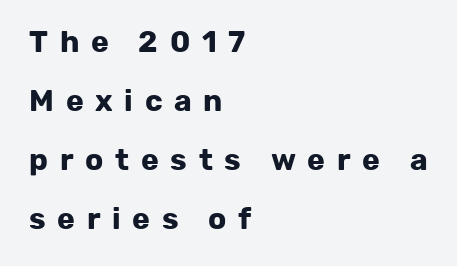
Does the copy run flush right? No — it runs flush left. Is this a fixed-width face? No — the glyphs have proportional, varying widths. Heavy, bold letterforms. Typographically, this falls in the sans-serif category.
